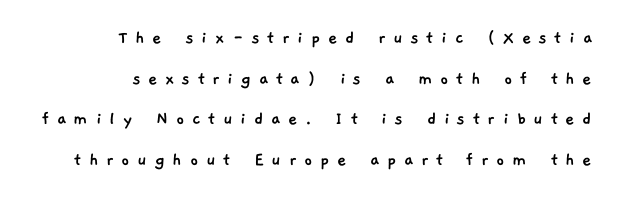
Does the copy run flush right? Yes — the right margin is perfectly even. A clean baseline with only descenders dipping below it. Here the glyphs are tracked loosely, breaking word shapes into spaced letters. Line spacing here is loose.
